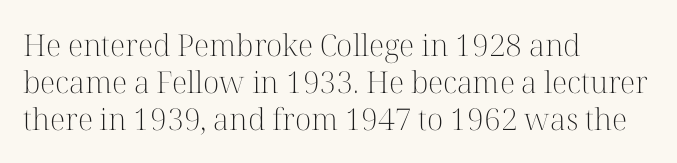
Q: Is the text bold? A: No.
Q: Is the text italic (slanted)? A: No, it is upright.
Q: Is the typeface a serif or a sans-serif typeface? A: Serif.
Q: Is the text underlined? A: No.
Q: How is the paragraph aligned? A: Left-aligned.
Q: Is the spacing between letters normal or unusually wide? A: Normal.
Q: Width (condensed, normal, or wide)? A: Normal.
Q: Stroke contrast? A: High.
Q: x-height? A: Medium.
Q: Monospaced? A: No.
